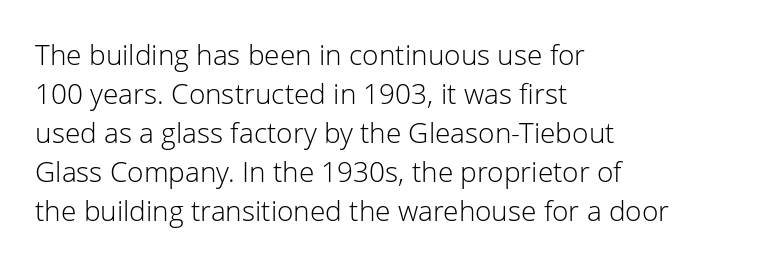
Q: Is the text bold? A: No.
Q: Is the text italic (slanted)? A: No, it is upright.
Q: Is the typeface a serif or a sans-serif typeface? A: Sans-serif.
Q: Is the text underlined? A: No.
Q: How is the paragraph aligned? A: Left-aligned.
Q: Is the spacing between letters normal or unusually wide? A: Normal.
Q: Is the spacing between lines tight, normal or loose? A: Normal.
Q: Width (condensed, normal, or wide)? A: Normal.
Q: Stroke contrast? A: Low.
Q: x-height? A: Medium.
Q: Monospaced? A: No.
